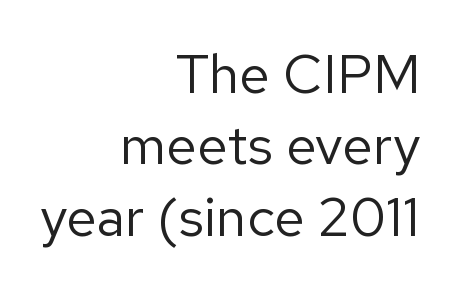
The image shows 55 px regular-weight sans-serif type, upright; set right-aligned, normal line spacing (1.3x), normal letter spacing, not underlined; low stroke contrast and a medium x-height.
